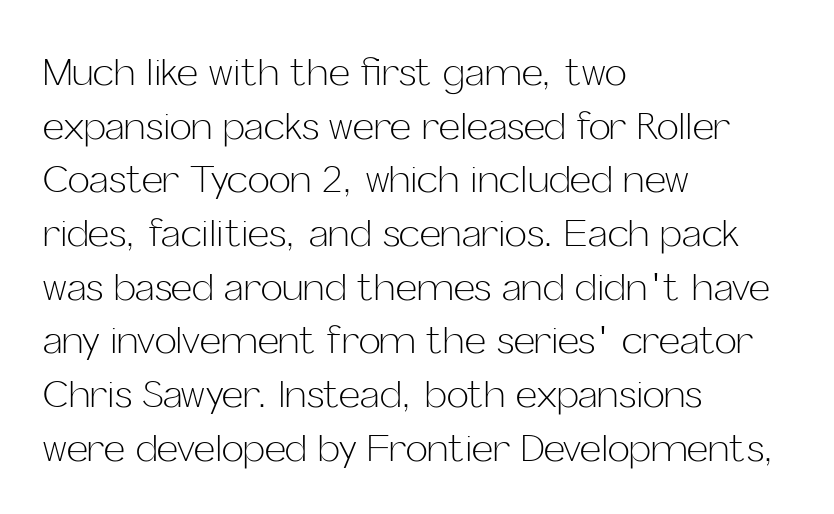
Has an underline been added? It has not. Looks like regular typesetting: each glyph gets only the width it needs. Compared with typical body copy, the letter spacing here is the same. One-word summary of the alignment: left. Stroke terminals: plain, sans-serif. A typesetter would mark this as roman, not italic.
